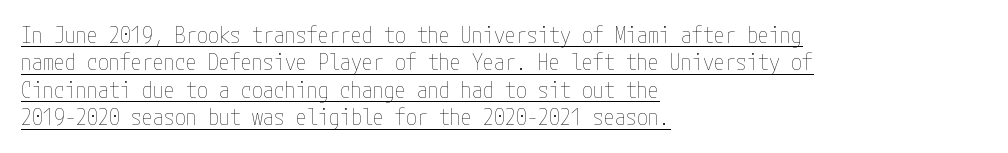
{"italic": "no", "bold": "no", "underline": "yes", "align": "left", "line_spacing": "normal", "line_spacing_ratio": 1.25, "letter_spacing": "normal", "letter_spacing_em": 0.0, "glyph_px": 22}
